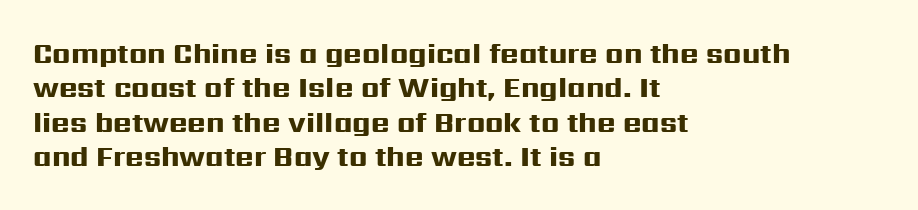
{"serif": "no", "italic": "no", "bold": "yes", "weight": "heavy", "width": "wide", "stroke_contrast": "high", "x_height": "medium", "monospaced": "no", "underline": "no", "align": "left", "line_spacing_ratio": 1.23, "letter_spacing": "normal", "letter_spacing_em": 0.0, "glyph_px": 28}
